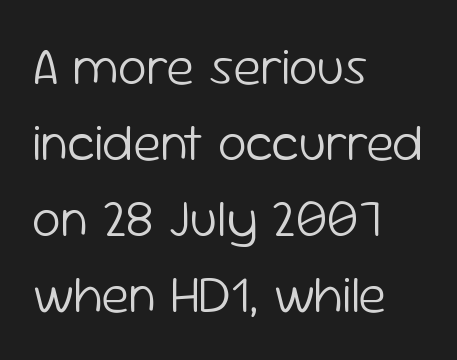
Q: Is the text bold? A: No.
Q: Is the text italic (slanted)? A: No, it is upright.
Q: Is the typeface a serif or a sans-serif typeface? A: Sans-serif.
Q: Is the text underlined? A: No.
Q: How is the paragraph aligned? A: Left-aligned.
Q: Is the spacing between letters normal or unusually wide? A: Normal.
Q: Is the spacing between lines tight, normal or loose? A: Normal.
Q: Width (condensed, normal, or wide)? A: Normal.
Q: Stroke contrast? A: Low.
Q: x-height? A: Medium.
Q: Monospaced? A: No.
